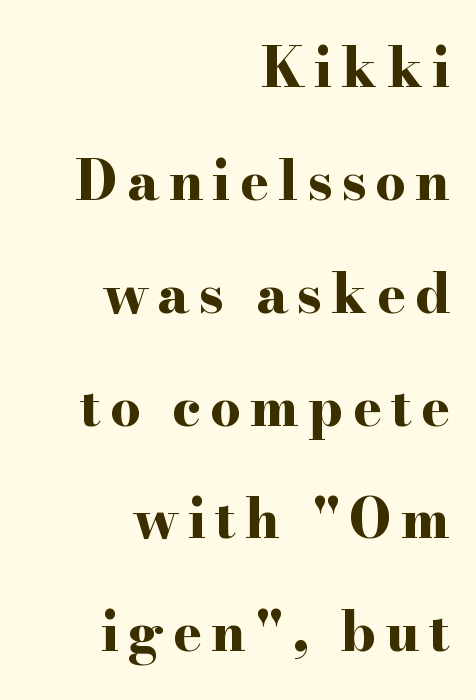
{"serif": "yes", "italic": "no", "bold": "yes", "weight": "bold", "width": "wide", "stroke_contrast": "high", "x_height": "small", "monospaced": "no", "underline": "no", "align": "right", "line_spacing": "loose", "line_spacing_ratio": 2.09, "glyph_px": 54}
